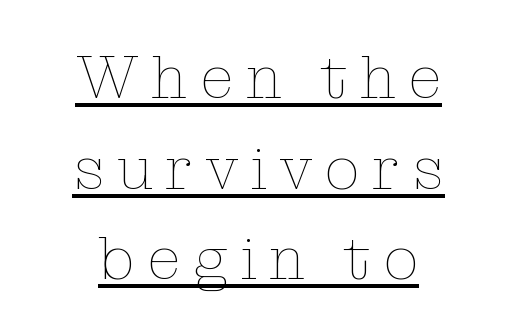
The image shows 62 px thin type, upright; set centered, normal line spacing (1.46x), unusually wide letter spacing (+0.2 em), underlined; low stroke contrast and a medium x-height.
